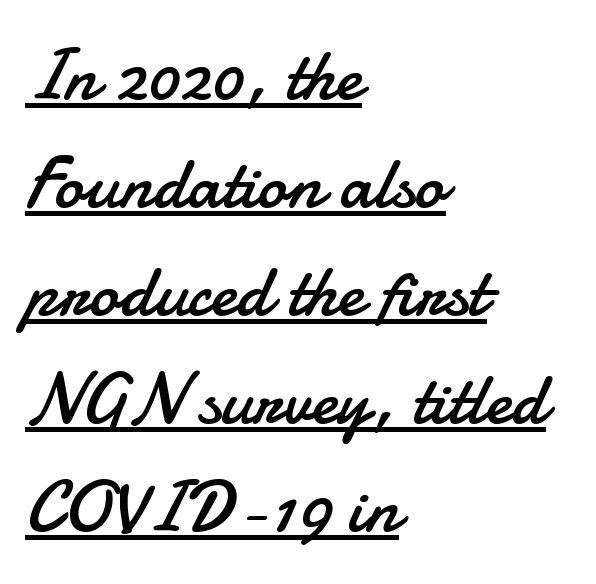
The lettering is marked with a stroke running underneath it. Inter-character spacing is left at the font's built-in metrics. Normally led — the rows are evenly, conventionally spaced.
